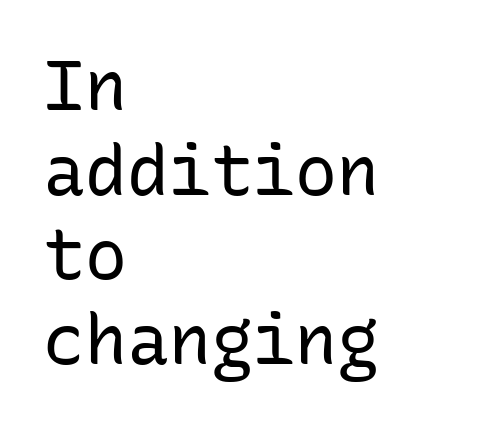
Q: Is the text bold? A: No.
Q: Is the text italic (slanted)? A: No, it is upright.
Q: Is the typeface a serif or a sans-serif typeface? A: Sans-serif.
Q: Is the text underlined? A: No.
Q: How is the paragraph aligned? A: Left-aligned.
Q: Is the spacing between letters normal or unusually wide? A: Normal.
Q: Width (condensed, normal, or wide)? A: Normal.
Q: Stroke contrast? A: Low.
Q: x-height? A: Medium.
Q: Monospaced? A: Yes.
